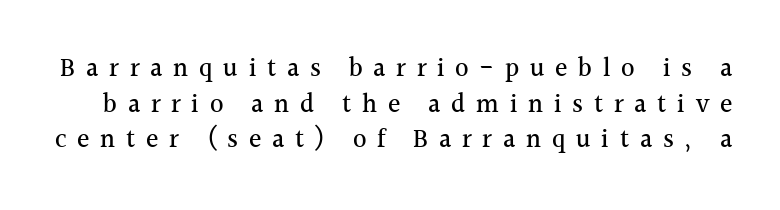
The image shows 26 px text type, upright; set normal line spacing (1.37x), unusually wide letter spacing (+0.41 em), not underlined.
